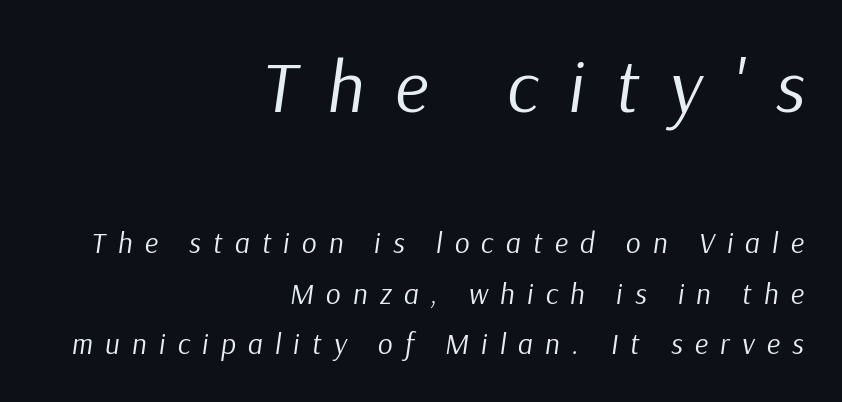
In this sample the first text group is rendered at the bigger scale. Layout note: lines flush right. Slanted lettering throughout. Loose tracking; the words dissolve into strings of separated letters. Ink coverage per letter is moderate at most.
